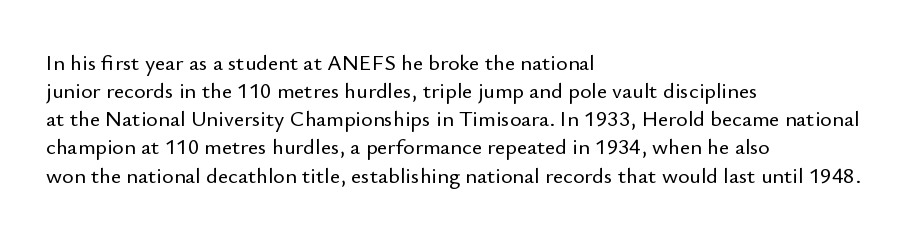
Q: Is the text italic (slanted)? A: No, it is upright.
Q: Is the text underlined? A: No.
Q: How is the paragraph aligned? A: Left-aligned.
Q: Is the spacing between letters normal or unusually wide? A: Normal.
Q: Is the spacing between lines tight, normal or loose? A: Normal.
